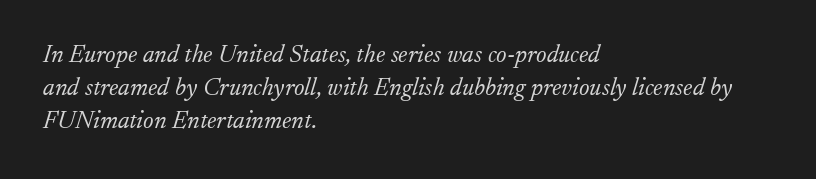
In CSS terms this would be text-align: left. The face used here has a pronounced slope to its letters. Letter spacing: default. Only glyphs here, with clear space below each row. Each new line begins a customary step beneath the previous one. No extra ink here — the face is not bold.
